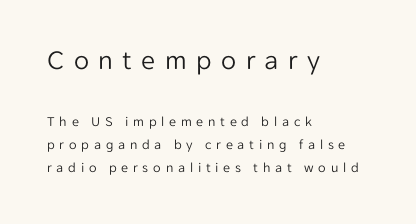
The type is letterspaced generously, with wide tracking. Of the two passages, the one on top uses the larger point size. No italicization has been applied; the sample stays upright. The passage shown is typed in a proportional face where columns would drift. This sample is left-justified, so line endings fall wherever the words run out. The letterforms sit at book weight or below.
